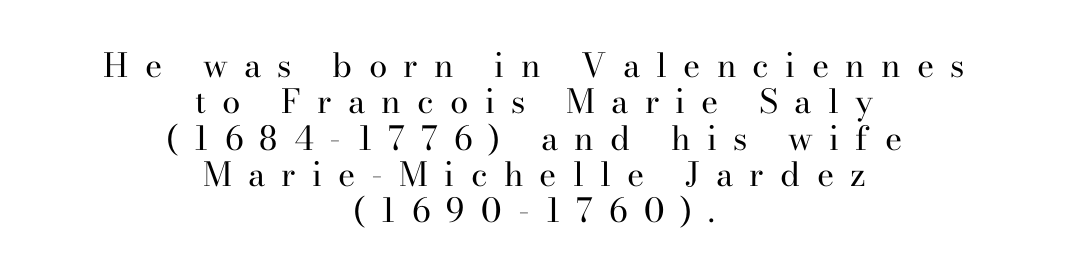
{"serif": "yes", "italic": "no", "bold": "no", "weight": "regular", "width": "normal", "stroke_contrast": "high", "x_height": "small", "monospaced": "no", "underline": "no", "align": "center", "line_spacing": "tight", "line_spacing_ratio": 1.1, "letter_spacing": "wide", "letter_spacing_em": 0.49, "glyph_px": 33}
